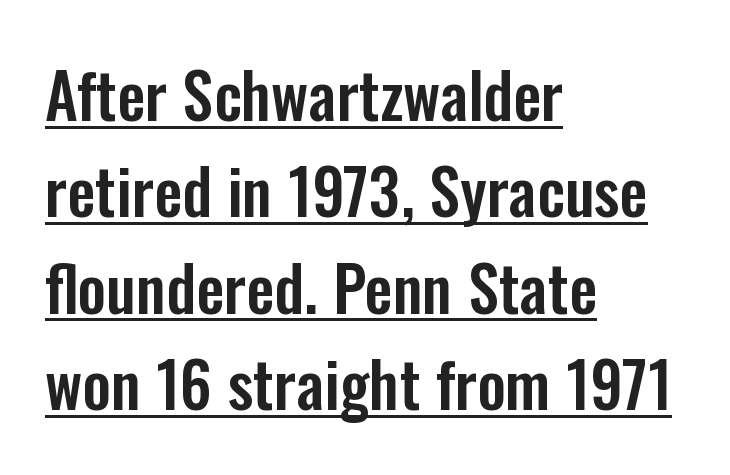
The image shows 63 px condensed sans-serif type, upright; set left-aligned, normal line spacing (1.53x), normal letter spacing, underlined; low stroke contrast and a medium x-height.
